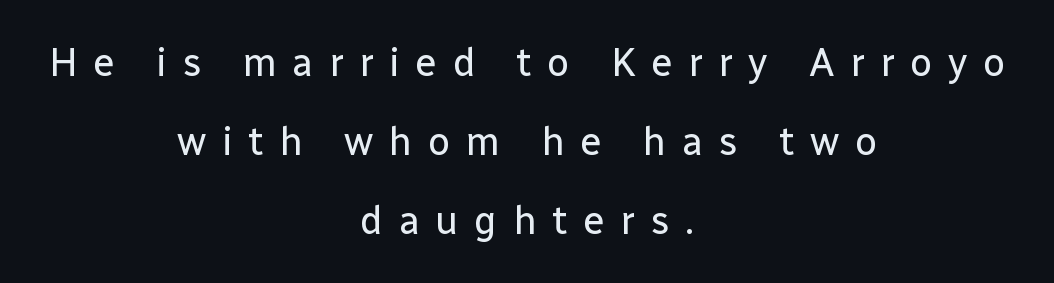
The image shows 39 px regular-weight sans-serif type, upright; set centered, loose line spacing (2.02x), unusually wide letter spacing (+0.4 em), not underlined; low stroke contrast and a medium x-height.
